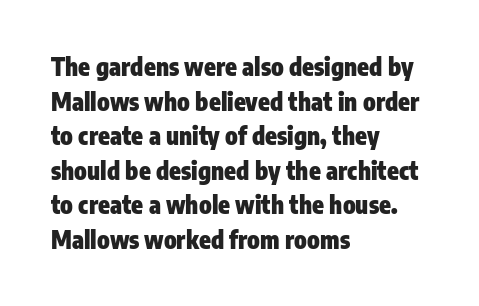
Rule under the text: the space is simply empty. Nothing unusual about the tracking: characters are spaced as the font intends. Leading: standard. This sample uses an upright cut, with every glyph sitting square on the baseline. Set as a true bold cut, around the 700 mark. Line beginnings align vertically; line endings do not.
